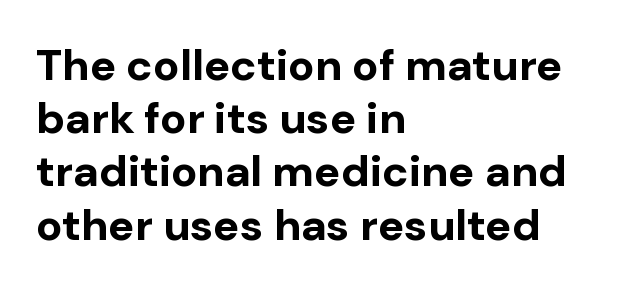
Line starts are locked; line ends wander. Note the varied advance widths — an 'i' is clearly narrower than an 'm'. Tracking value appears to be zero — textbook default spacing. Bold? Absolutely — the strokes are thick and heavy. Does the lettering tilt? It doesn't — this is upright. The characters display no serif detailing; their extremities are plain.
